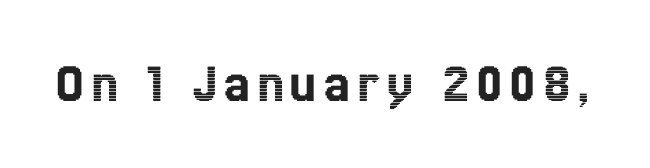
A typesetter would call this proportional, since set widths differ per character. In terms of posture, this sample is upright. The baseline area is clear.
